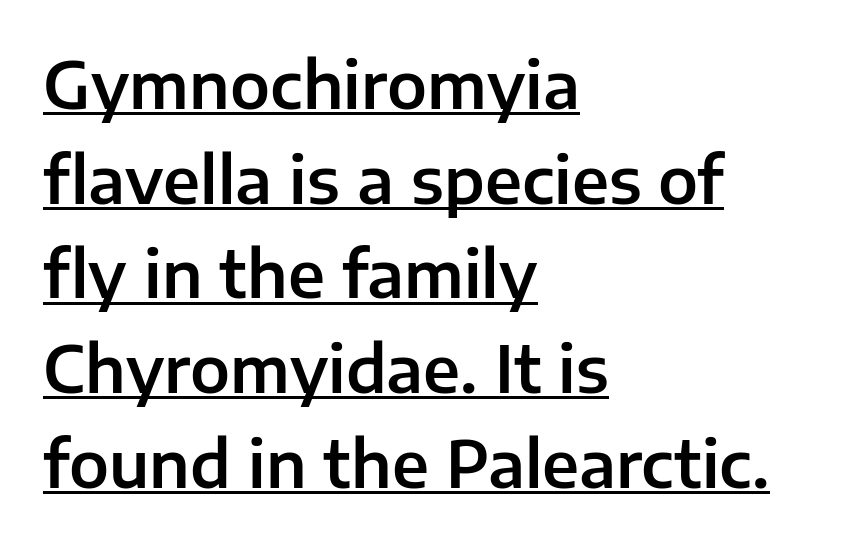
Q: Is the text italic (slanted)? A: No, it is upright.
Q: Is the typeface a serif or a sans-serif typeface? A: Sans-serif.
Q: Is the text underlined? A: Yes.
Q: How is the paragraph aligned? A: Left-aligned.
Q: Is the spacing between letters normal or unusually wide? A: Normal.
Q: Is the spacing between lines tight, normal or loose? A: Normal.
Q: Width (condensed, normal, or wide)? A: Normal.
Q: Stroke contrast? A: Low.
Q: x-height? A: Medium.
Q: Monospaced? A: No.
